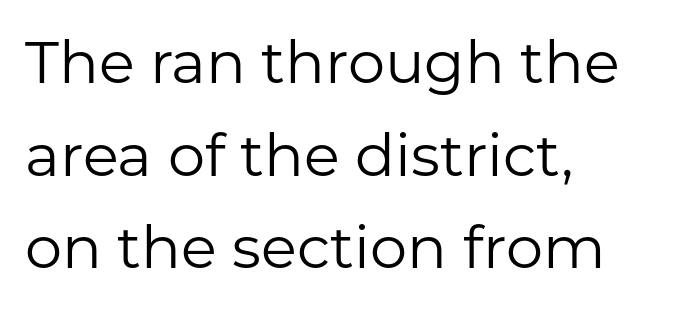
Q: Is the text bold? A: No.
Q: Is the text italic (slanted)? A: No, it is upright.
Q: Is the typeface a serif or a sans-serif typeface? A: Sans-serif.
Q: Is the text underlined? A: No.
Q: How is the paragraph aligned? A: Left-aligned.
Q: Is the spacing between letters normal or unusually wide? A: Normal.
Q: Is the spacing between lines tight, normal or loose? A: Normal.
Q: Width (condensed, normal, or wide)? A: Normal.
Q: Stroke contrast? A: Low.
Q: x-height? A: Medium.
Q: Monospaced? A: No.
